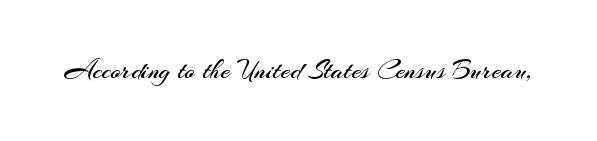
{"bold": "no", "underline": "no", "letter_spacing": "normal", "letter_spacing_em": 0.0, "glyph_px": 27}
